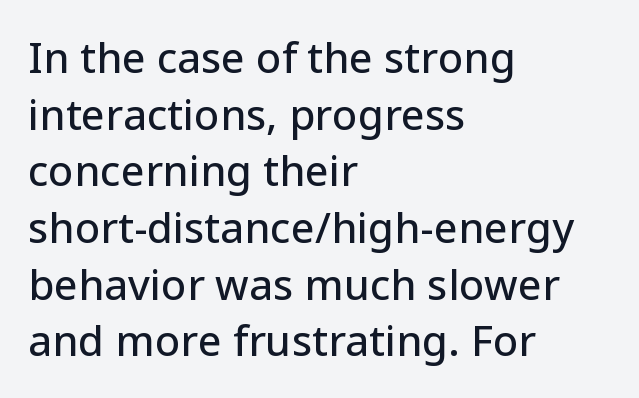
Q: Is the text italic (slanted)? A: No, it is upright.
Q: Is the typeface a serif or a sans-serif typeface? A: Sans-serif.
Q: Is the text underlined? A: No.
Q: How is the paragraph aligned? A: Left-aligned.
Q: Is the spacing between letters normal or unusually wide? A: Normal.
Q: Is the spacing between lines tight, normal or loose? A: Normal.
Q: Width (condensed, normal, or wide)? A: Normal.
Q: Stroke contrast? A: Low.
Q: x-height? A: Medium.
Q: Monospaced? A: No.
